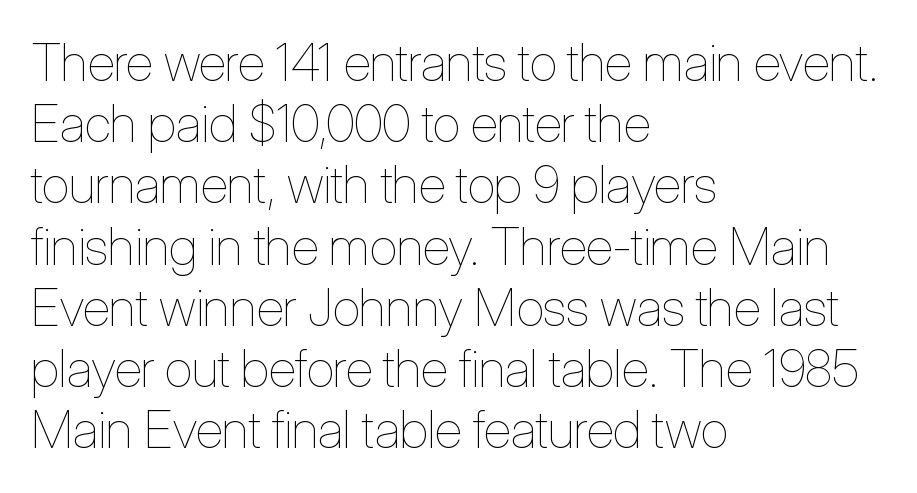
The image shows 51 px thin, condensed type, upright; set left-aligned, line spacing 1.2x, normal letter spacing, not underlined; low stroke contrast and a medium x-height.
